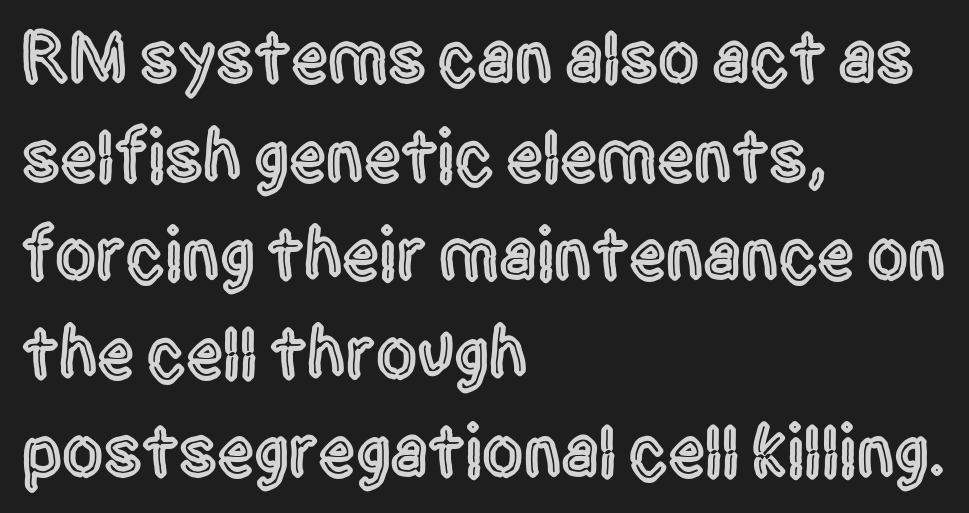
{"serif": "no", "italic": "no", "width": "condensed", "x_height": "large", "monospaced": "no", "underline": "no", "align": "left", "line_spacing": "normal", "line_spacing_ratio": 1.35, "letter_spacing": "normal", "letter_spacing_em": 0.0, "glyph_px": 73}
